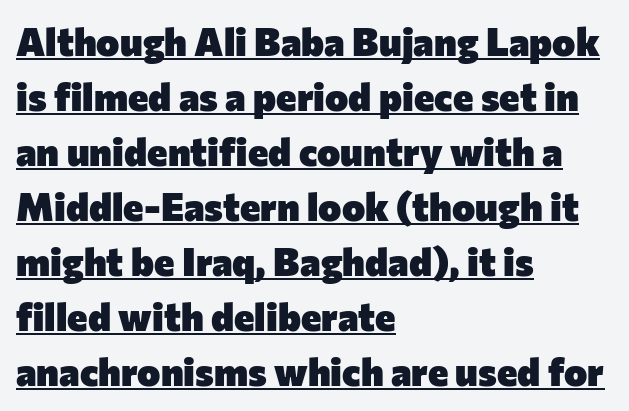
These lines are composed in type without serifs. Compared with a centered layout, this one pins lines to the left instead. The space between consecutive lines is moderate. This is the regular roman posture of the typeface. In terms of letterspacing, this is plain default setting.
